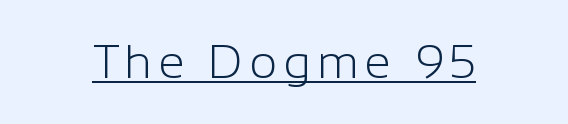
{"serif": "no", "italic": "no", "bold": "no", "weight": "light", "width": "normal", "stroke_contrast": "low", "x_height": "medium", "monospaced": "no", "underline": "yes", "glyph_px": 47}
